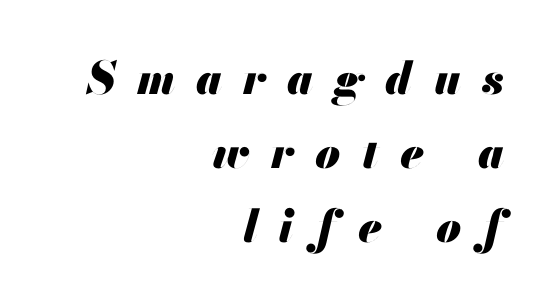
Students, note that the glyphs here are deliberately spaced far apart. The space between consecutive lines is moderate. Underline: absent. In terms of weight, the rendering is a true, heavy bold. These lines are rendered in a variable-pitch font.
